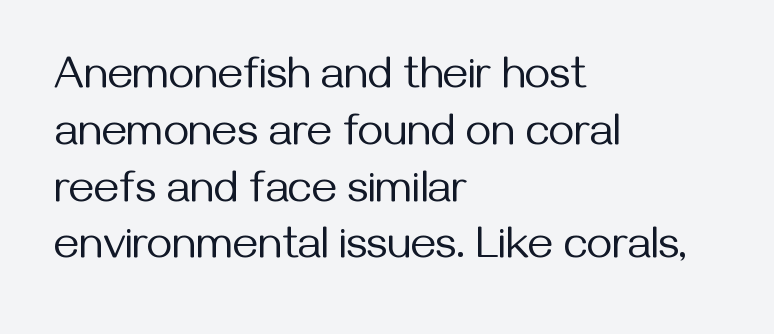
{"serif": "no", "italic": "no", "bold": "no", "weight": "regular", "width": "normal", "stroke_contrast": "medium", "x_height": "medium", "monospaced": "no", "underline": "no", "align": "left", "line_spacing": "normal", "line_spacing_ratio": 1.29, "letter_spacing": "normal", "letter_spacing_em": 0.0, "glyph_px": 44}
